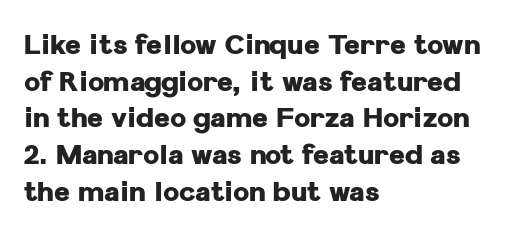
Q: Is the text bold? A: Yes.
Q: Is the text italic (slanted)? A: No, it is upright.
Q: Is the text underlined? A: No.
Q: How is the paragraph aligned? A: Left-aligned.
Q: Is the spacing between letters normal or unusually wide? A: Normal.
Q: Is the spacing between lines tight, normal or loose? A: Normal.
